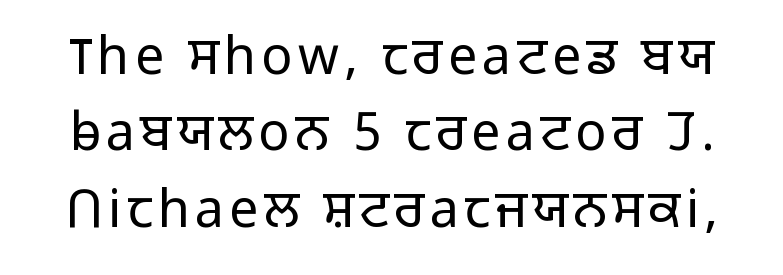
The image shows 52 px light sans-serif type, upright; set normal line spacing (1.47x), not underlined; low stroke contrast and a medium x-height.
